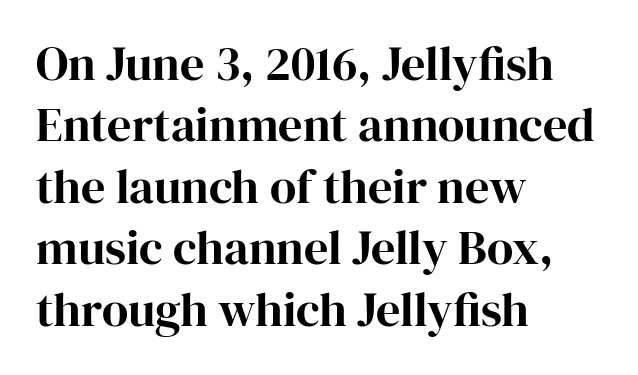
The image shows 48 px serif type, upright; set left-aligned, normal line spacing (1.28x), normal letter spacing, not underlined; high stroke contrast and a medium x-height.
